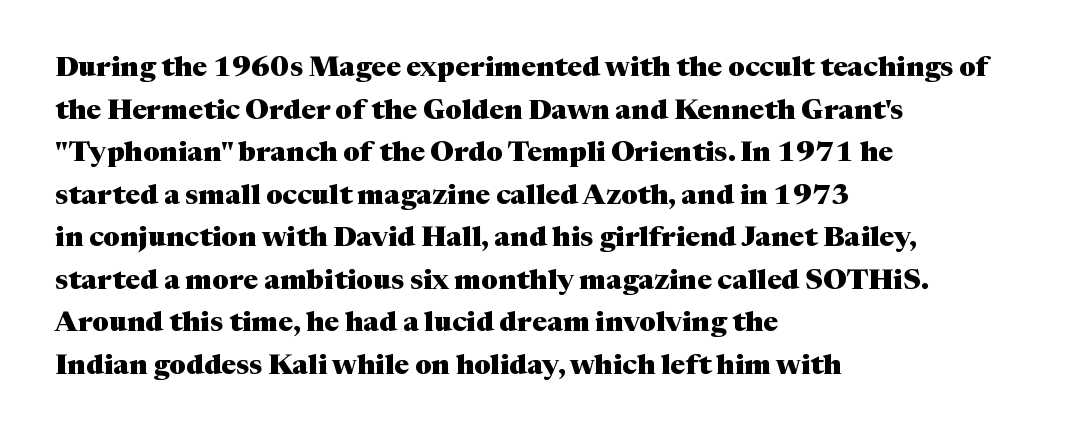
Q: Is the text bold? A: Yes.
Q: Is the text italic (slanted)? A: No, it is upright.
Q: Is the typeface a serif or a sans-serif typeface? A: Serif.
Q: Is the text underlined? A: No.
Q: How is the paragraph aligned? A: Left-aligned.
Q: Is the spacing between letters normal or unusually wide? A: Normal.
Q: Is the spacing between lines tight, normal or loose? A: Normal.
Q: Width (condensed, normal, or wide)? A: Normal.
Q: Stroke contrast? A: Medium.
Q: x-height? A: Medium.
Q: Monospaced? A: No.
